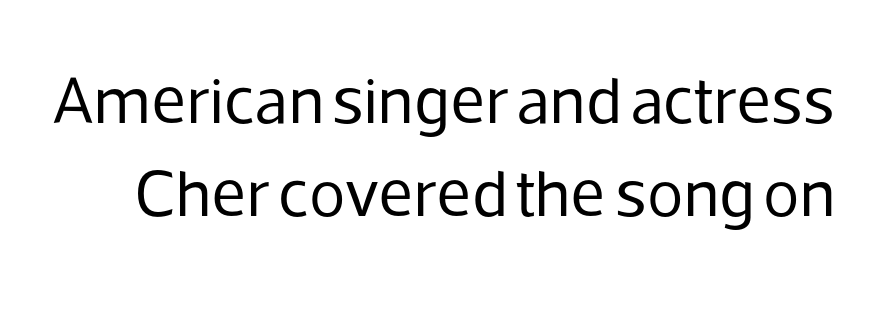
Horizontal bands of white between lines are of average thickness. Anything drawn beneath the words? Only blank space. Italic: no, the glyphs are upright roman. Look at the tracking — it's just the regular setting, nothing added. Note the varied advance widths — an 'i' is clearly narrower than an 'm'. The letters look calm and open, with moderate or lighter stems.
